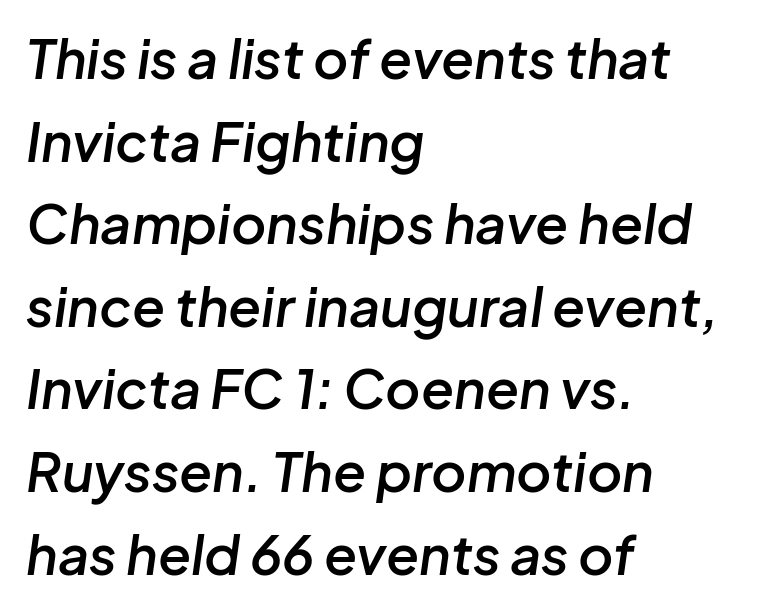
Q: Is the text bold? A: Semi-bold.
Q: Is the text italic (slanted)? A: Yes, it leans right by about 8 degrees.
Q: Is the text underlined? A: No.
Q: How is the paragraph aligned? A: Left-aligned.
Q: Is the spacing between letters normal or unusually wide? A: Normal.
Q: Is the spacing between lines tight, normal or loose? A: Normal.
Q: Width (condensed, normal, or wide)? A: Normal.
Q: Stroke contrast? A: Low.
Q: x-height? A: Medium.
Q: Monospaced? A: No.
